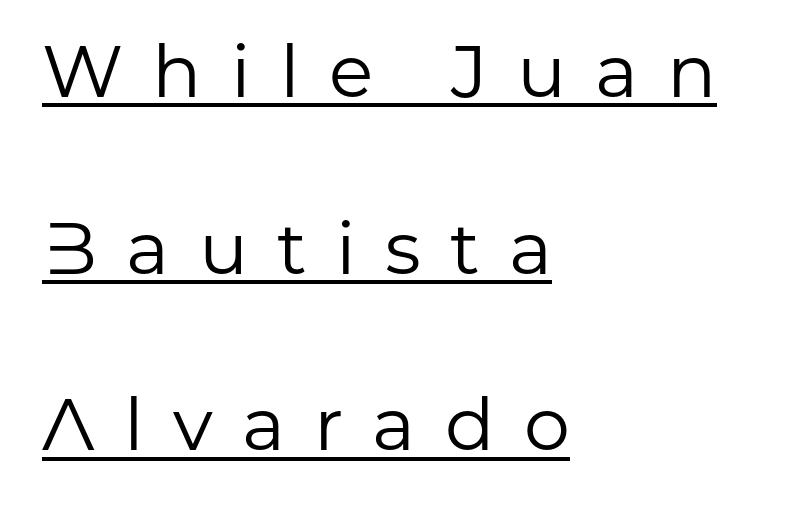
Q: Is the text bold? A: No.
Q: Is the text italic (slanted)? A: No, it is upright.
Q: Is the typeface a serif or a sans-serif typeface? A: Sans-serif.
Q: Is the text underlined? A: Yes.
Q: How is the paragraph aligned? A: Left-aligned.
Q: Is the spacing between letters normal or unusually wide? A: Unusually wide.
Q: Is the spacing between lines tight, normal or loose? A: Loose.
Q: Width (condensed, normal, or wide)? A: Normal.
Q: Stroke contrast? A: Low.
Q: x-height? A: Medium.
Q: Monospaced? A: No.
